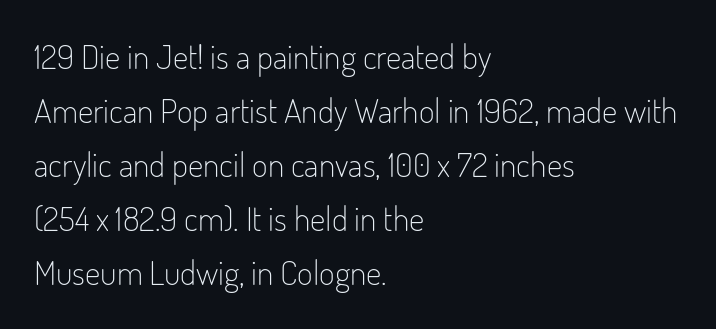
Q: Is the text bold? A: No.
Q: Is the text italic (slanted)? A: No, it is upright.
Q: Is the typeface a serif or a sans-serif typeface? A: Sans-serif.
Q: Is the text underlined? A: No.
Q: How is the paragraph aligned? A: Left-aligned.
Q: Is the spacing between letters normal or unusually wide? A: Normal.
Q: Is the spacing between lines tight, normal or loose? A: Normal.
Q: Width (condensed, normal, or wide)? A: Condensed.
Q: Stroke contrast? A: Low.
Q: x-height? A: Small.
Q: Monospaced? A: No.
